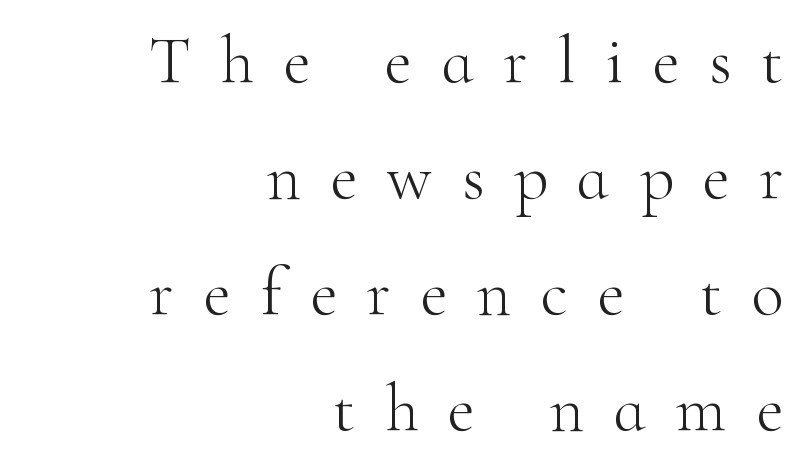
The image shows 67 px light serif type, upright; set right-aligned, line spacing 1.73x, unusually wide letter spacing (+0.44 em), not underlined; high stroke contrast and a small x-height.
